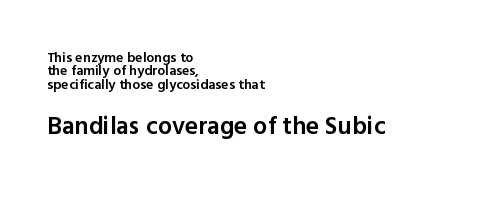
Q: Is the text bold? A: Semi-bold.
Q: Is the text italic (slanted)? A: No, it is upright.
Q: Is the text underlined? A: No.
Q: How is the paragraph aligned? A: Left-aligned.
Q: Is the spacing between letters normal or unusually wide? A: Normal.
Q: Is the spacing between lines tight, normal or loose? A: Tight.
Q: Which block of text is set in a larger size, the first (top) or the second (bottom)? A: The second (bottom) one.
